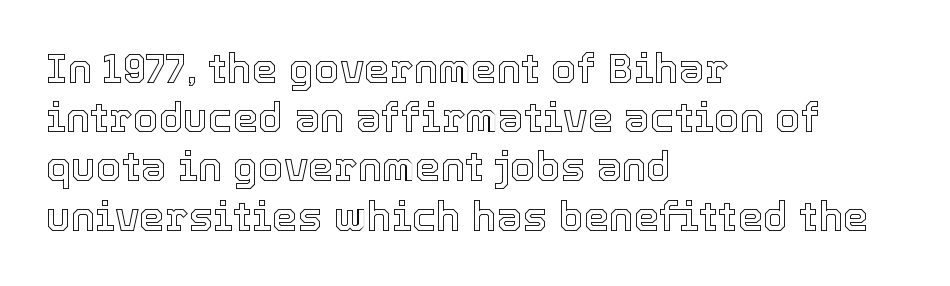
The image shows 41 px text type, upright; set left-aligned, line spacing 1.2x, normal letter spacing, not underlined; a medium x-height.
